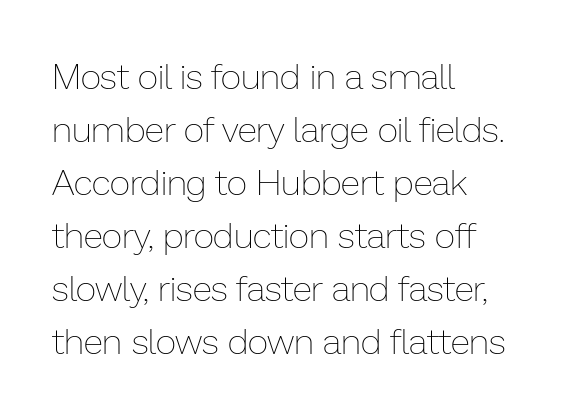
Visually the block forms a straight wall on the left and a jagged coastline on the right. Characters remain perfectly vertical along every line. A normal amount of white space separates one row of letters from the next. Each letter keeps its own natural width here, so spacing adapts to shape. The type is set solid horizontally, with unmodified tracking.
